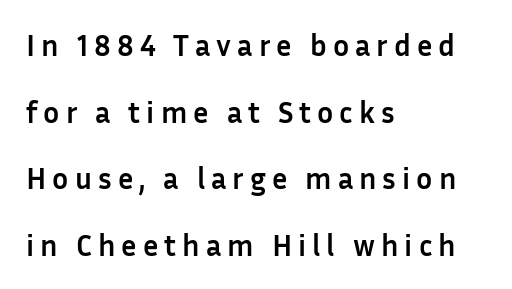
The image shows 30 px semibold sans-serif type, upright; set left-aligned, loose line spacing (2.22x), unusually wide letter spacing (+0.2 em), not underlined; low stroke contrast and a medium x-height.
